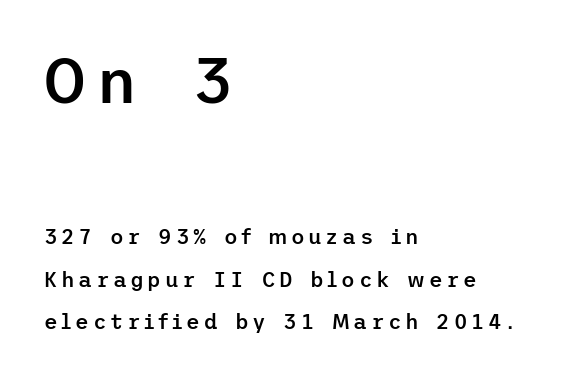
You could fit nearly another row in the gap between these rows. Every stem runs plumb, perpendicular to the baseline. The typesetting leans somewhat heavy: a semibold. Check under the words: just untouched page.
